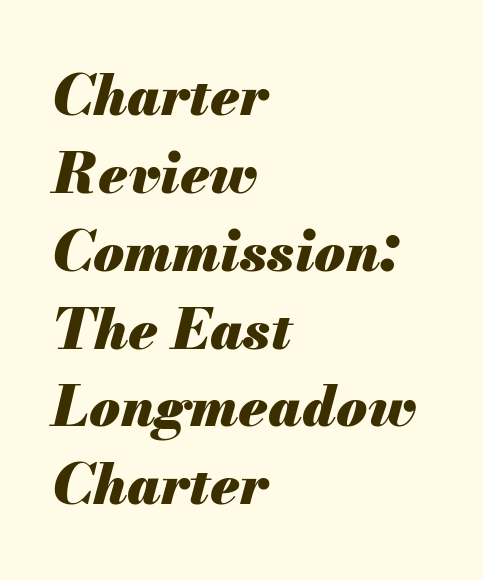
The image shows 56 px heavy type, italic (leaning right); set left-aligned, normal line spacing (1.39x), normal letter spacing, not underlined; medium stroke contrast and a small x-height.
